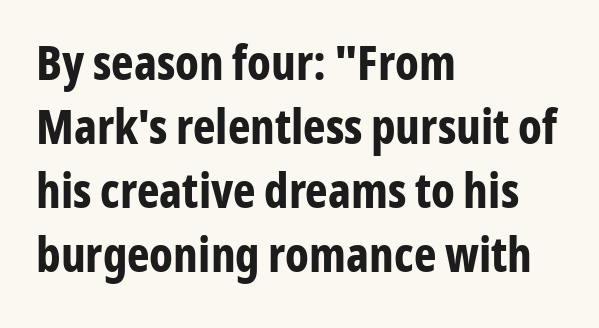
{"serif": "no", "italic": "no", "bold": "yes", "weight": "bold", "width": "condensed", "stroke_contrast": "low", "x_height": "medium", "monospaced": "no", "underline": "no", "align": "left", "line_spacing": "normal", "line_spacing_ratio": 1.33, "letter_spacing": "normal", "letter_spacing_em": 0.0, "glyph_px": 48}
